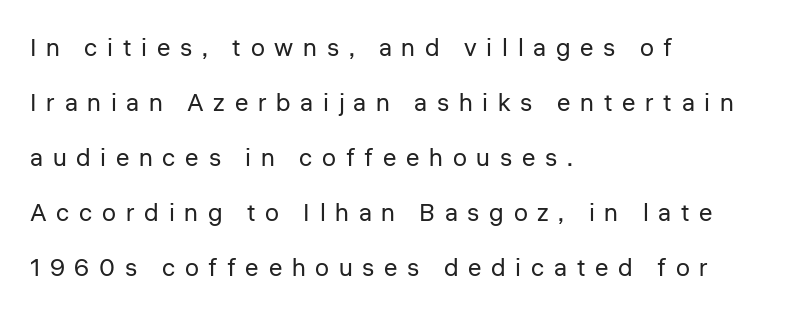
The lines in this sample share a left origin and differ only in where they stop. Compared with a typical body face, this is equally light or lighter still. Compared with typical body copy, the letter spacing here is much looser. In terms of leading, this rendering errs on the spacious side. Do the letters lean? They stand straight.
